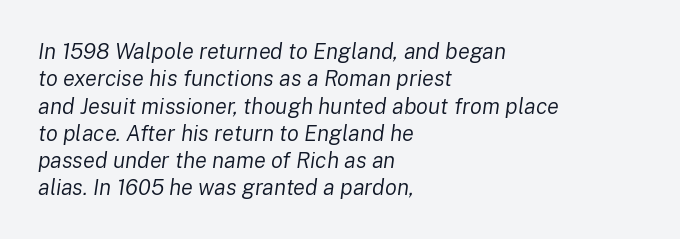
The image shows 22 px text type, italic (leaning right); set left-aligned, line spacing 1.24x, normal letter spacing, not underlined.
